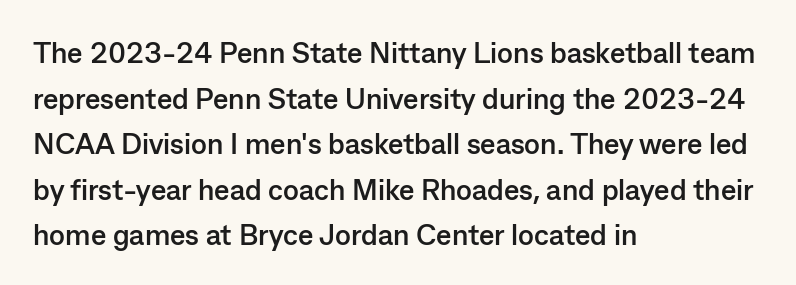
Q: Is the text bold? A: Yes.
Q: Is the text italic (slanted)? A: No, it is upright.
Q: Is the typeface a serif or a sans-serif typeface? A: Sans-serif.
Q: Is the text underlined? A: No.
Q: How is the paragraph aligned? A: Left-aligned.
Q: Is the spacing between letters normal or unusually wide? A: Normal.
Q: Is the spacing between lines tight, normal or loose? A: Normal.
Q: Width (condensed, normal, or wide)? A: Normal.
Q: Stroke contrast? A: Low.
Q: x-height? A: Medium.
Q: Monospaced? A: No.
